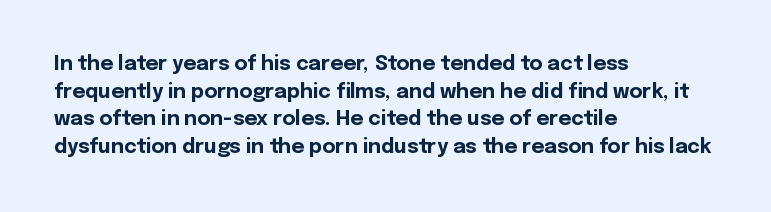
Is the letter spacing exaggerated? No — it looks like the ordinary default. Does the weight exceed regular? Yes, all the way to bold. Layout note: lines flush left. Notice how the stems are strictly vertical — no italics here.
